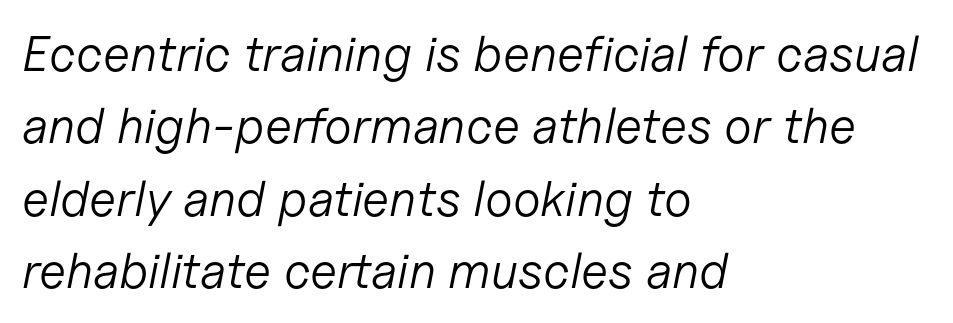
The image shows 50 px light type, italic (leaning right); set left-aligned, normal line spacing (1.45x), normal letter spacing, not underlined; low stroke contrast and a medium x-height.
